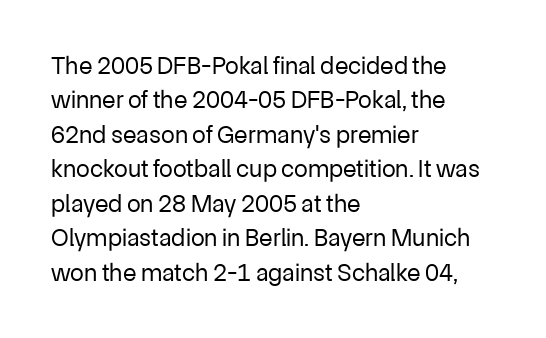
{"italic": "no", "bold": "no", "underline": "no", "align": "left", "line_spacing": "normal", "line_spacing_ratio": 1.38, "letter_spacing": "normal", "letter_spacing_em": 0.0, "glyph_px": 25}
